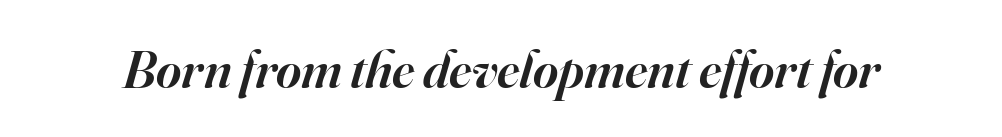
Italic: yes, the glyphs are oblique. Notice the strokes are somewhat thickened but not fully heavy: this is a semibold. Spacing between characters is what you'd get straight out of the box. Is this a fixed-width face? No — the glyphs have proportional, varying widths. Check the space under the baseline: it is left empty. Check where the strokes stop: tiny serifs finish them off.
